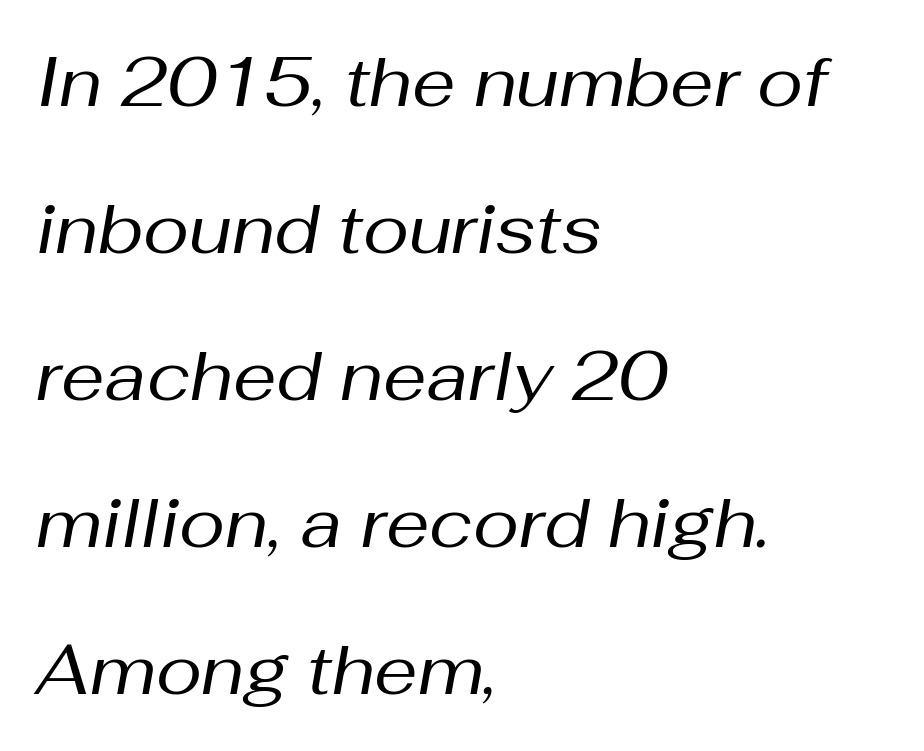
The image shows 69 px regular-weight type, italic (leaning right); set left-aligned, loose line spacing (2.13x), normal letter spacing, not underlined; medium stroke contrast and a medium x-height.
